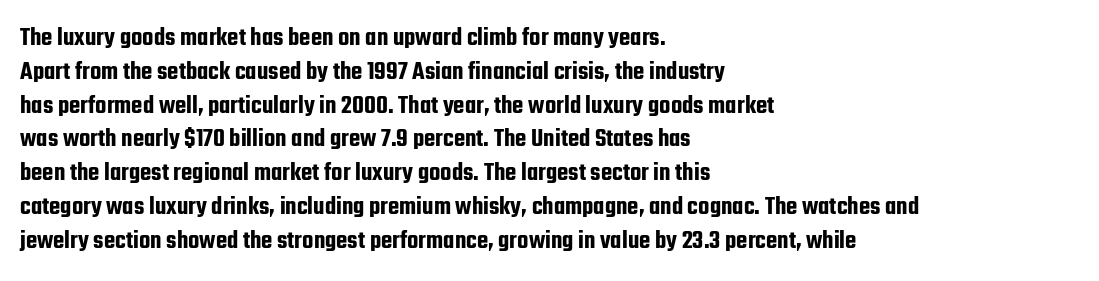
The ragged edge is on the right, which tells us the setting is flush left. How would I describe the line gaps? Plain and ordinary. This is the regular roman posture of the typeface. Only glyphs here, with clear space below each row.
